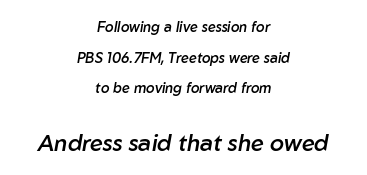
Semibold letterforms, between regular and bold. Students, note that the glyphs here touch the page at normal intervals. Yep, that's italic — everything's leaning. The words here are not underlined.
